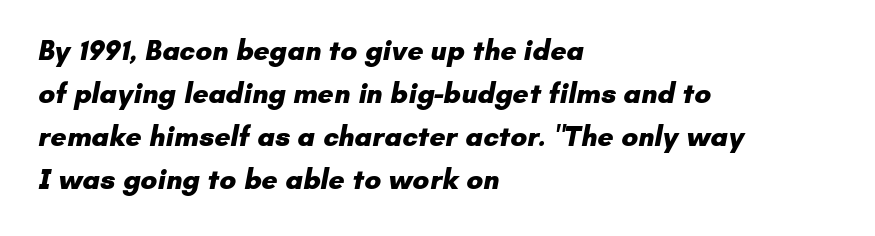
The image shows 28 px heavy sans-serif type; set left-aligned, normal line spacing (1.54x), normal letter spacing, not underlined; low stroke contrast and a small x-height.
